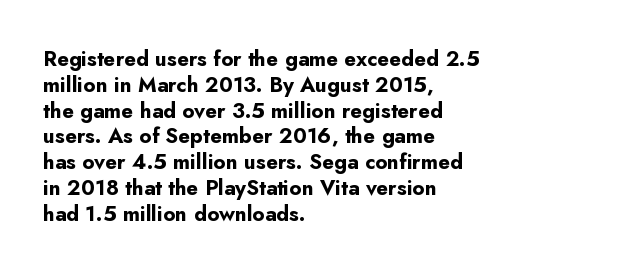
{"italic": "no", "bold": "yes", "underline": "no", "align": "left", "line_spacing_ratio": 1.23, "letter_spacing": "normal", "letter_spacing_em": 0.0, "glyph_px": 21}
